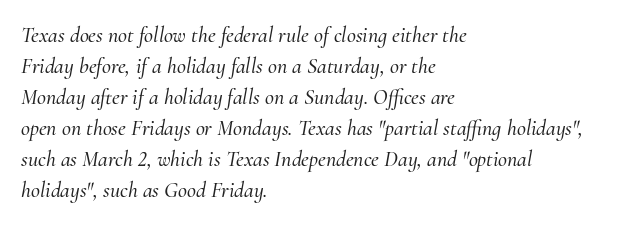
{"italic": "yes", "lean": "right", "slant_degrees": 10, "underline": "no", "align": "left", "line_spacing": "normal", "line_spacing_ratio": 1.41, "letter_spacing": "normal", "letter_spacing_em": 0.0, "glyph_px": 22}
